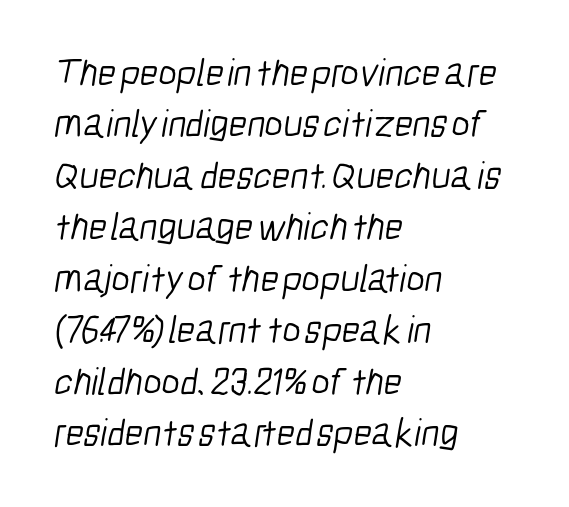
Q: Is the text bold? A: No.
Q: Is the typeface a serif or a sans-serif typeface? A: Sans-serif.
Q: Is the text underlined? A: No.
Q: How is the paragraph aligned? A: Left-aligned.
Q: Is the spacing between letters normal or unusually wide? A: Normal.
Q: Is the spacing between lines tight, normal or loose? A: Normal.
Q: Width (condensed, normal, or wide)? A: Condensed.
Q: Stroke contrast? A: Low.
Q: x-height? A: Medium.
Q: Monospaced? A: No.
